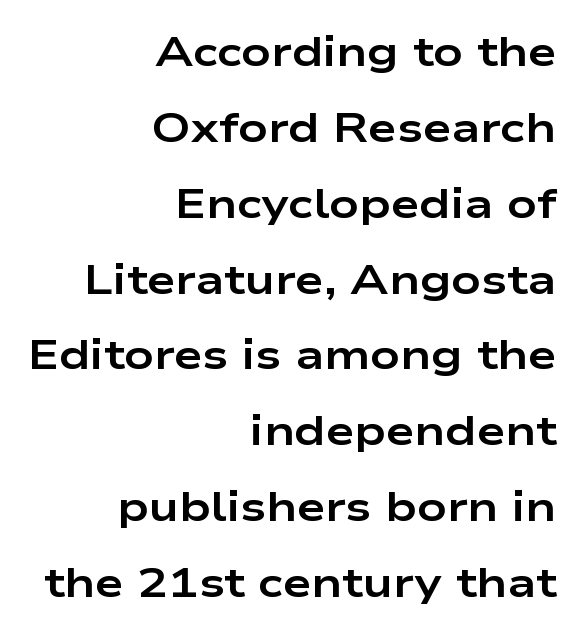
Q: Is the text bold? A: Yes.
Q: Is the text italic (slanted)? A: No, it is upright.
Q: Is the typeface a serif or a sans-serif typeface? A: Sans-serif.
Q: Is the text underlined? A: No.
Q: How is the paragraph aligned? A: Right-aligned.
Q: Is the spacing between letters normal or unusually wide? A: Normal.
Q: Width (condensed, normal, or wide)? A: Wide.
Q: Stroke contrast? A: Low.
Q: x-height? A: Medium.
Q: Monospaced? A: No.
